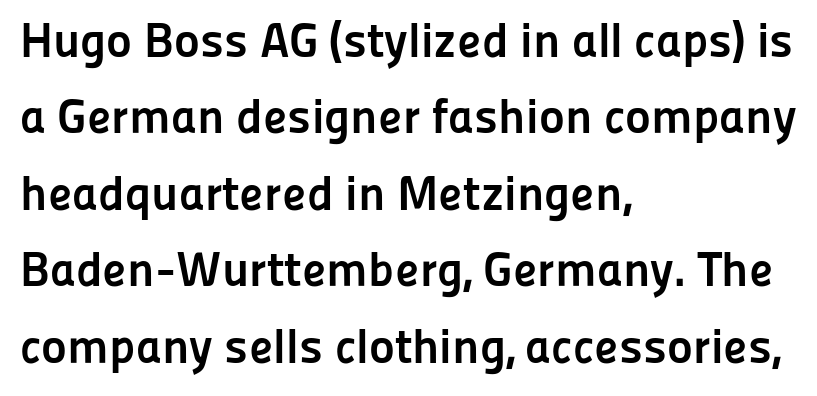
The image shows 49 px semibold sans-serif type, upright; set left-aligned, normal line spacing (1.56x), normal letter spacing, not underlined; low stroke contrast and a medium x-height.
